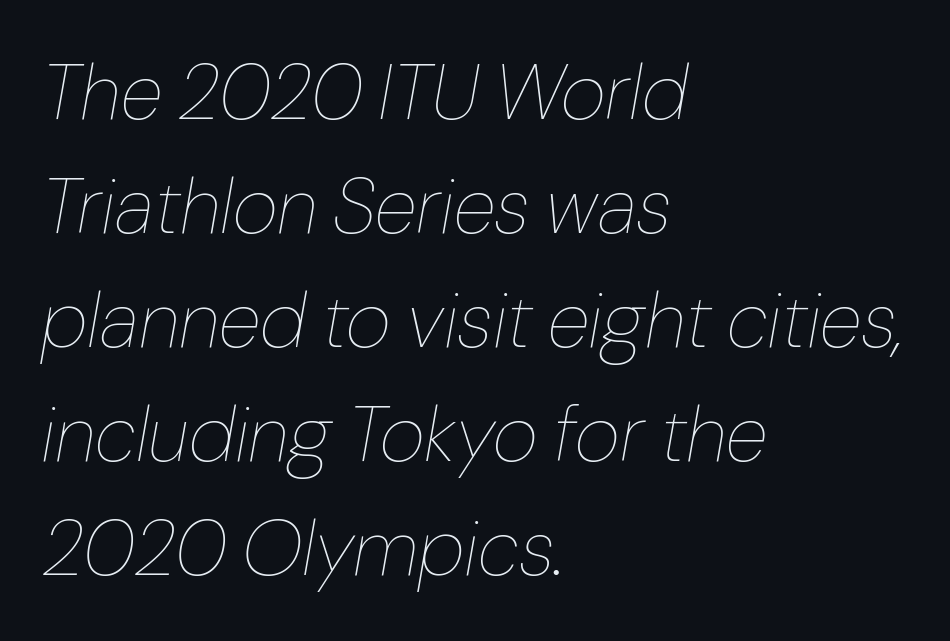
Leading matches the norm, producing a regular column. The rendering keeps characters at their native spacing. Designer's note — italics engaged. Alignment: flush left.
